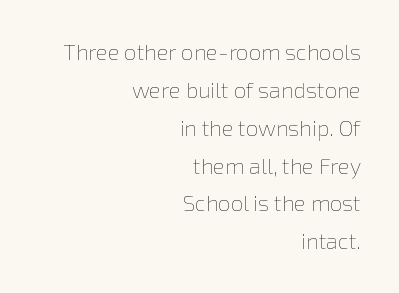
{"italic": "no", "bold": "no", "underline": "no", "align": "right", "line_spacing_ratio": 1.72, "letter_spacing": "normal", "letter_spacing_em": 0.0, "glyph_px": 22}
